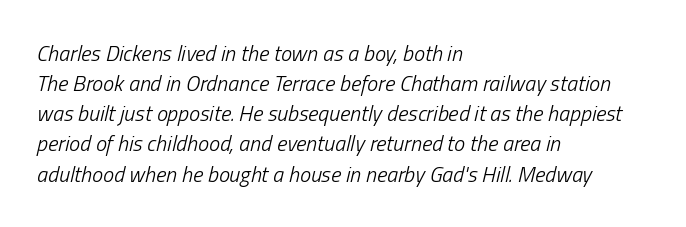
The image shows 22 px text type, italic (leaning right); set left-aligned, normal line spacing (1.37x), normal letter spacing, not underlined.
